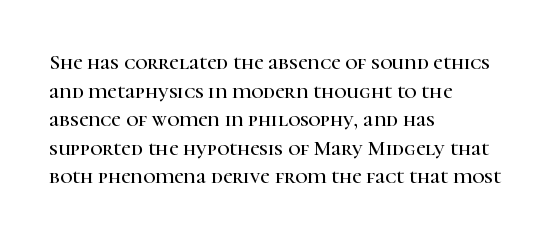
The rendering keeps characters at their native spacing. Does the lettering tilt? It doesn't — this is upright. Descender tails drop into unmarked territory. The lines sit at an ordinary, default distance from one another. One-word summary of the alignment: left.
